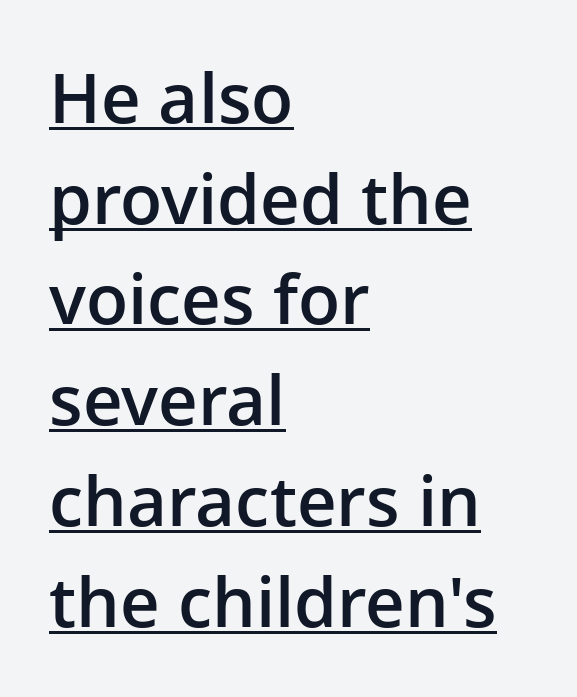
{"serif": "no", "italic": "no", "bold": "semi", "weight": "semibold", "width": "normal", "stroke_contrast": "low", "x_height": "medium", "monospaced": "no", "underline": "yes", "align": "left", "line_spacing": "normal", "line_spacing_ratio": 1.46, "letter_spacing": "normal", "letter_spacing_em": 0.0, "glyph_px": 69}
